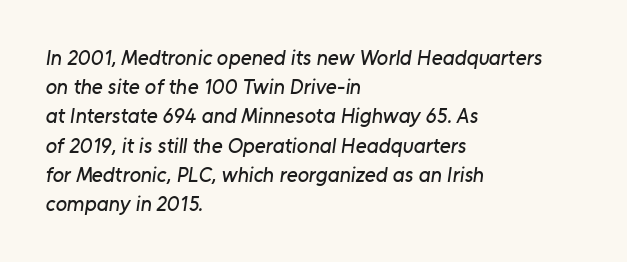
The gaps between neighbouring characters are ordinary and unremarkable. Compared with a centered layout, this one pins lines to the left instead. Decoration check: the copy has no underline. Baseline-to-baseline distance is the conventional proportion of letter height.
